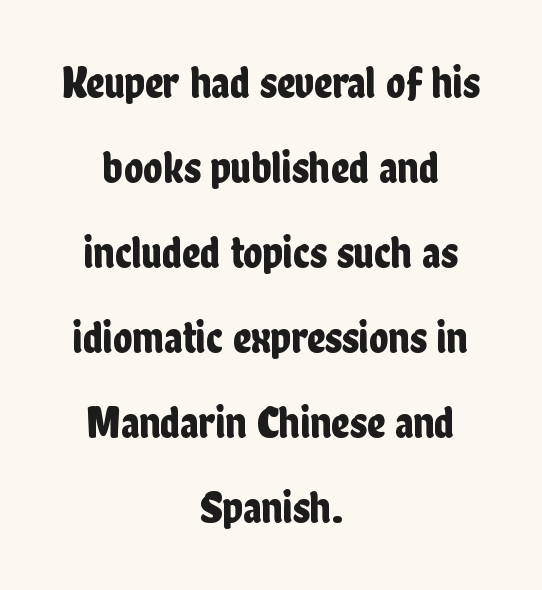
The gap between lines stays unmarked. The line texture is even and compact thanks to regular tracking. This is the regular roman posture of the typeface. Varying glyph widths throughout — classic text-font behaviour. Letterform terminals end flat and unadorned throughout the passage.
